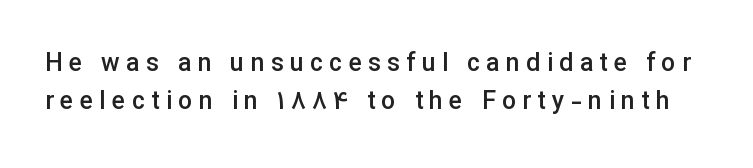
The image shows 25 px text type, upright; set normal line spacing (1.52x), unusually wide letter spacing (+0.25 em), not underlined.
